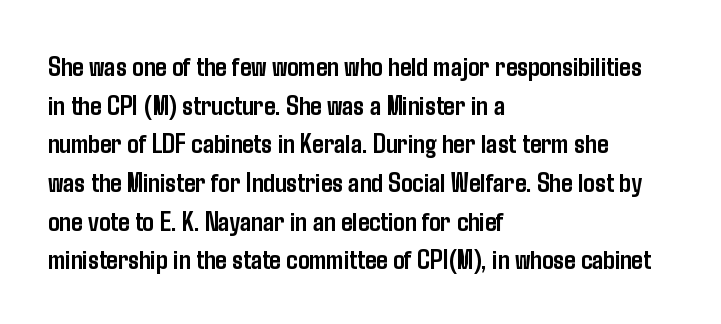
Reading down the block, your eye returns to a fixed left position each line. The passage shown is not underscored anywhere. Students, this is bold: see how much ink each stroke carries. You can tell it's not italic because the verticals are truly vertical. Note the varied advance widths — an 'i' is clearly narrower than an 'm'.
